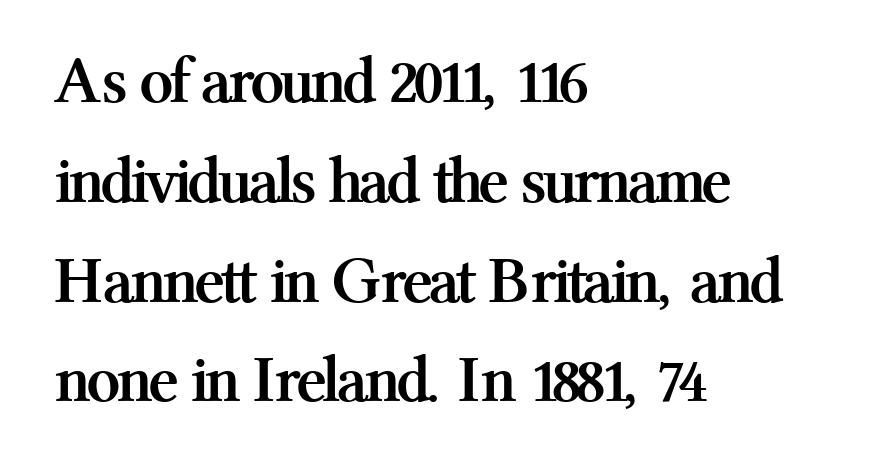
{"serif": "yes", "italic": "no", "bold": "yes", "weight": "semibold", "width": "normal", "stroke_contrast": "medium", "x_height": "medium", "monospaced": "no", "underline": "no", "align": "left", "line_spacing": "normal", "line_spacing_ratio": 1.49, "letter_spacing": "normal", "letter_spacing_em": 0.0, "glyph_px": 67}
